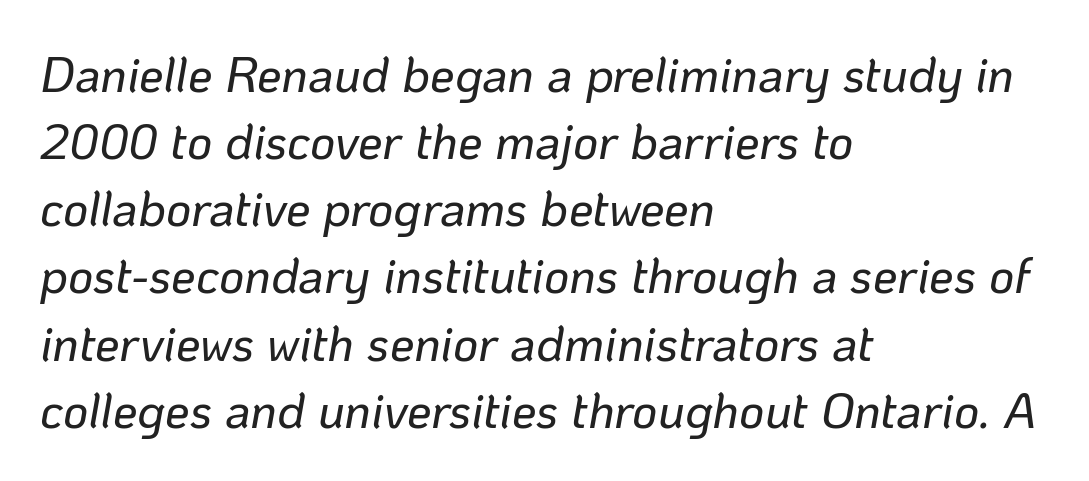
Q: Is the text italic (slanted)? A: Yes, it leans right by about 10 degrees.
Q: Is the text underlined? A: No.
Q: How is the paragraph aligned? A: Left-aligned.
Q: Is the spacing between letters normal or unusually wide? A: Normal.
Q: Is the spacing between lines tight, normal or loose? A: Normal.
Q: Width (condensed, normal, or wide)? A: Normal.
Q: Stroke contrast? A: Low.
Q: x-height? A: Medium.
Q: Monospaced? A: No.
